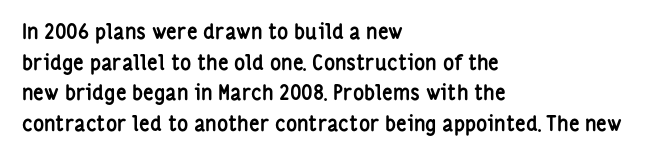
The image shows 21 px bold type, upright; set left-aligned, normal line spacing (1.46x), normal letter spacing, not underlined.
